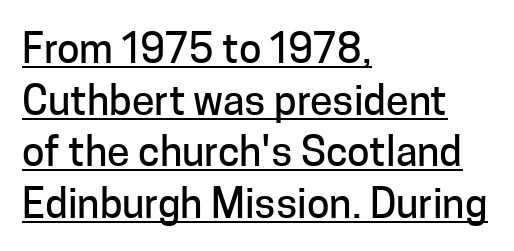
The image shows 41 px sans-serif type, upright; set left-aligned, normal line spacing (1.26x), normal letter spacing, underlined; low stroke contrast and a medium x-height.
